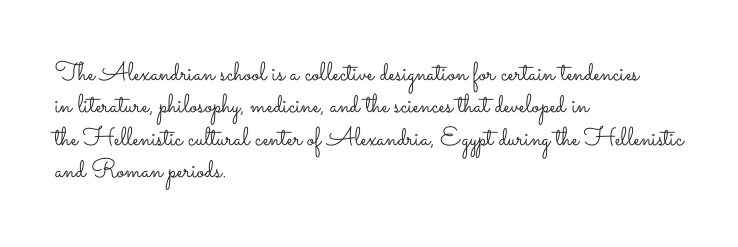
Q: Is the text bold? A: No.
Q: Is the text italic (slanted)? A: Yes.
Q: Is the text underlined? A: No.
Q: How is the paragraph aligned? A: Left-aligned.
Q: Is the spacing between letters normal or unusually wide? A: Normal.
Q: Is the spacing between lines tight, normal or loose? A: Normal.
